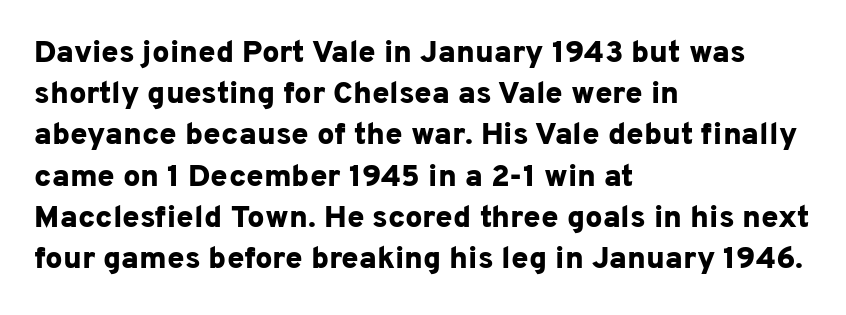
These lines carry a lot of weight — the face is fully bold. All the whitespace from short lines collects on the right. Normally led — the rows are evenly, conventionally spaced. This rendering features lettering with no underline. These lines are rendered in a variable-pitch font.
